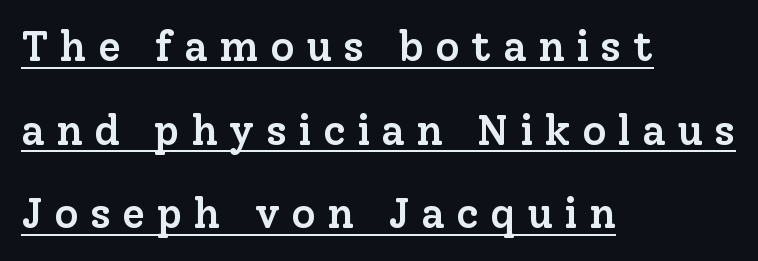
{"serif": "yes", "italic": "no", "bold": "semi", "weight": "semibold", "width": "normal", "stroke_contrast": "low", "x_height": "medium", "monospaced": "no", "underline": "yes", "align": "left", "line_spacing": "loose", "line_spacing_ratio": 1.99, "letter_spacing": "wide", "letter_spacing_em": 0.27, "glyph_px": 42}
